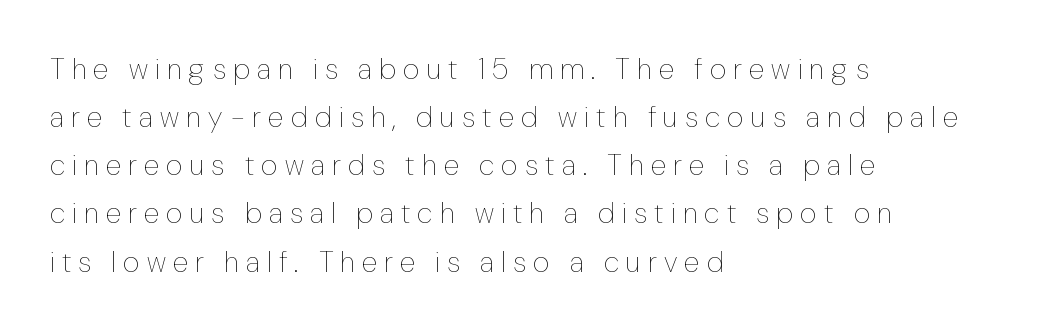
In terms of letterspacing, this is a distinctly airy, spread setting. Is the block centered? No — it sits flush against the left margin. The glyphs are unaccompanied by any horizontal stroke below them. Do the characters align in a grid? No, the font is proportional. The lettering holds an erect, upright posture throughout. Weight: regular or lighter.
